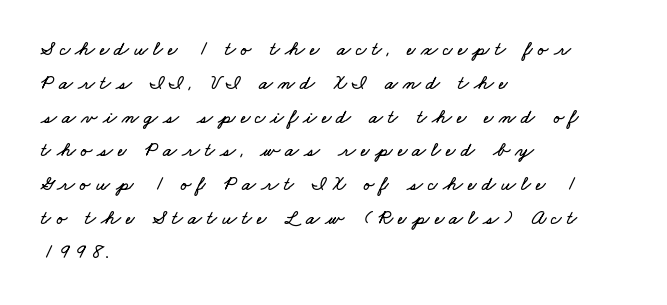
{"underline": "no", "align": "left", "line_spacing": "normal", "line_spacing_ratio": 1.69, "letter_spacing": "wide", "letter_spacing_em": 0.26, "glyph_px": 20}
